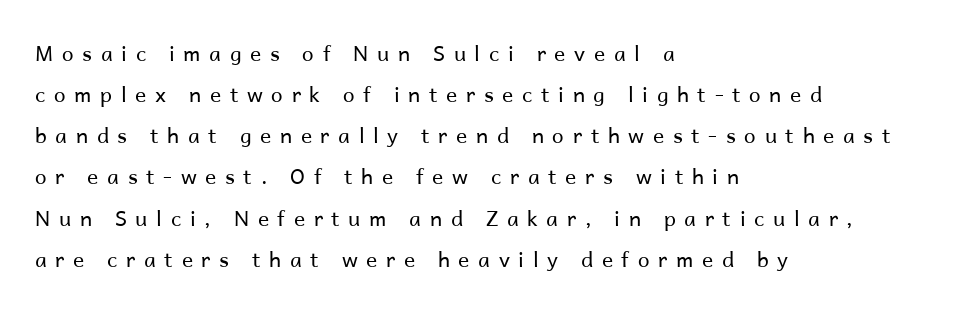
{"italic": "no", "bold": "no", "underline": "no", "align": "left", "line_spacing": "loose", "line_spacing_ratio": 1.96, "letter_spacing": "wide", "letter_spacing_em": 0.41, "glyph_px": 21}
